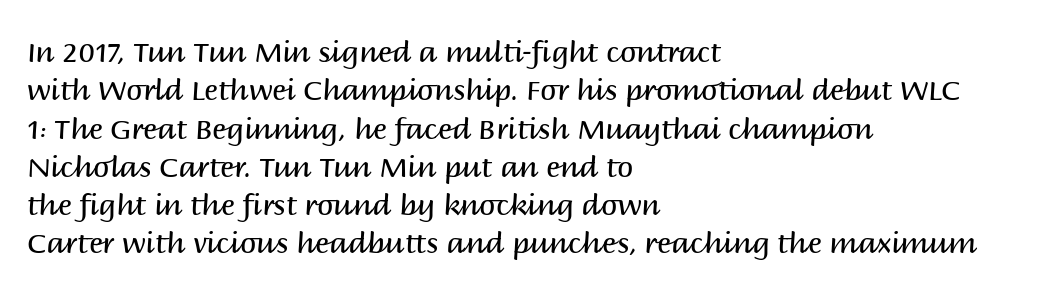
The image shows 29 px regular-weight sans-serif type; set left-aligned, normal line spacing (1.32x), normal letter spacing, not underlined; medium stroke contrast and a large x-height.
